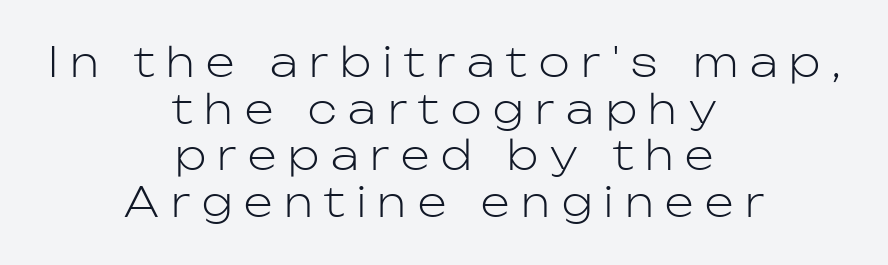
Q: Is the text bold? A: No.
Q: Is the text italic (slanted)? A: No, it is upright.
Q: Is the typeface a serif or a sans-serif typeface? A: Sans-serif.
Q: Is the text underlined? A: No.
Q: How is the paragraph aligned? A: Centered.
Q: Is the spacing between letters normal or unusually wide? A: Unusually wide.
Q: Is the spacing between lines tight, normal or loose? A: Tight.
Q: Width (condensed, normal, or wide)? A: Normal.
Q: Stroke contrast? A: Low.
Q: x-height? A: Medium.
Q: Monospaced? A: No.
